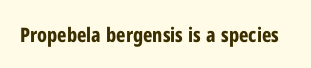
The rendering keeps characters at their native spacing. Underlining? Definitely not there. Nope, not italic — everything's standing straight. Set as a true bold cut, around the 700 mark.
